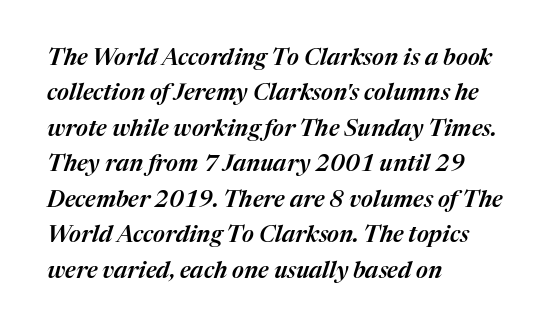
The image shows 23 px text type, italic (leaning right); set left-aligned, normal line spacing (1.54x), normal letter spacing, not underlined.
